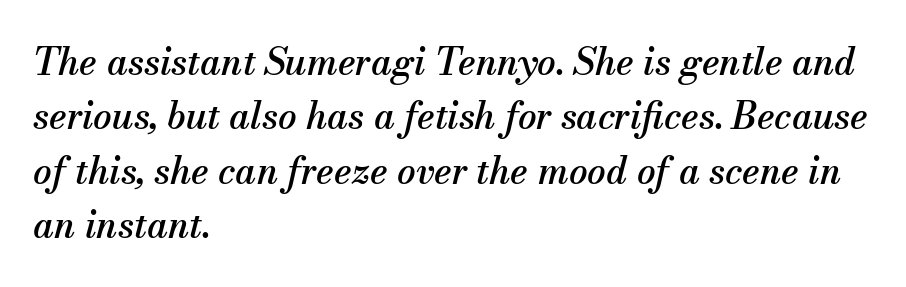
Q: Is the text italic (slanted)? A: Yes, it leans right by about 13 degrees.
Q: Is the typeface a serif or a sans-serif typeface? A: Serif.
Q: Is the text underlined? A: No.
Q: How is the paragraph aligned? A: Left-aligned.
Q: Is the spacing between letters normal or unusually wide? A: Normal.
Q: Is the spacing between lines tight, normal or loose? A: Normal.
Q: Width (condensed, normal, or wide)? A: Normal.
Q: Stroke contrast? A: Medium.
Q: x-height? A: Small.
Q: Monospaced? A: No.
